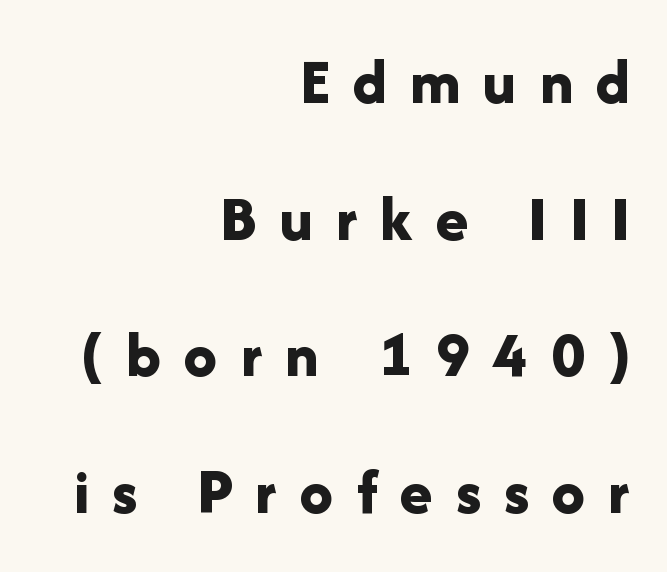
{"serif": "no", "italic": "no", "bold": "yes", "weight": "bold", "width": "normal", "stroke_contrast": "low", "x_height": "medium", "monospaced": "no", "underline": "no", "align": "right", "line_spacing": "loose", "line_spacing_ratio": 2.07, "letter_spacing": "wide", "letter_spacing_em": 0.35, "glyph_px": 66}
